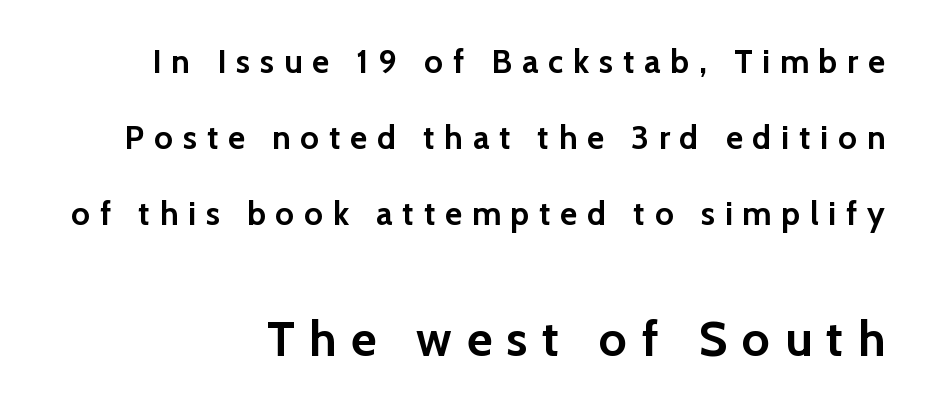
Q: Is the text bold? A: Yes.
Q: Is the text italic (slanted)? A: No, it is upright.
Q: Is the typeface a serif or a sans-serif typeface? A: Sans-serif.
Q: Is the text underlined? A: No.
Q: How is the paragraph aligned? A: Right-aligned.
Q: Is the spacing between letters normal or unusually wide? A: Unusually wide.
Q: Is the spacing between lines tight, normal or loose? A: Loose.
Q: Which block of text is set in a larger size, the first (top) or the second (bottom)? A: The second (bottom) one.
Q: Width (condensed, normal, or wide)? A: Normal.
Q: Stroke contrast? A: Low.
Q: x-height? A: Medium.
Q: Monospaced? A: No.
